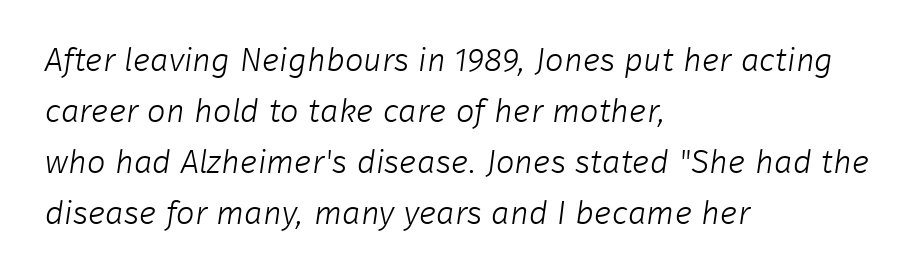
Q: Is the text bold? A: No.
Q: Is the typeface a serif or a sans-serif typeface? A: Sans-serif.
Q: Is the text underlined? A: No.
Q: How is the paragraph aligned? A: Left-aligned.
Q: Is the spacing between letters normal or unusually wide? A: Normal.
Q: Is the spacing between lines tight, normal or loose? A: Normal.
Q: Width (condensed, normal, or wide)? A: Normal.
Q: Stroke contrast? A: Low.
Q: x-height? A: Medium.
Q: Monospaced? A: No.
